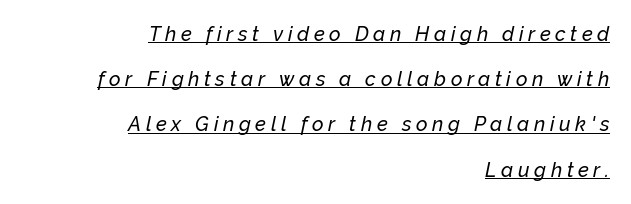
Q: Is the text italic (slanted)? A: Yes, it leans right by about 12 degrees.
Q: Is the text underlined? A: Yes.
Q: How is the paragraph aligned? A: Right-aligned.
Q: Is the spacing between letters normal or unusually wide? A: Unusually wide.
Q: Is the spacing between lines tight, normal or loose? A: Loose.
